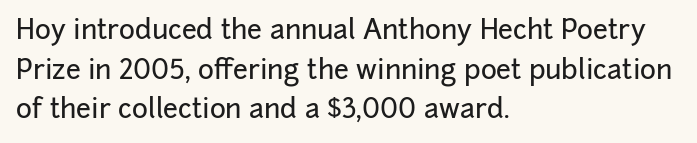
Q: Is the text italic (slanted)? A: No, it is upright.
Q: Is the text underlined? A: No.
Q: How is the paragraph aligned? A: Left-aligned.
Q: Is the spacing between letters normal or unusually wide? A: Normal.
Q: Is the spacing between lines tight, normal or loose? A: Normal.
